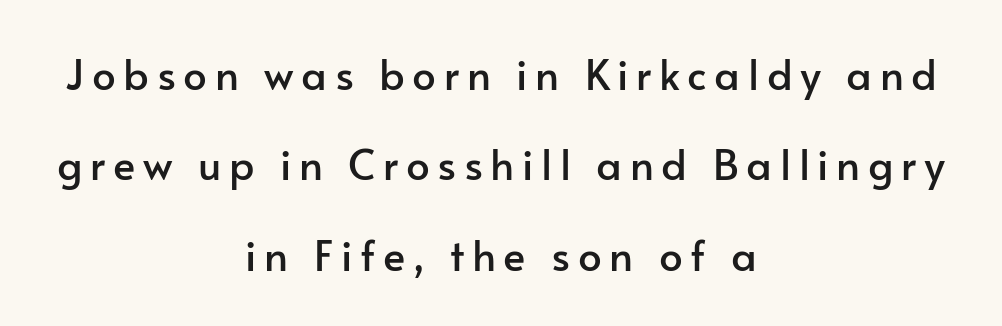
The passage shown is typed in a proportional face where columns would drift. A typesetter would label this face a sans. The space directly below the letters is spotless. Teacher's note: observe the equal gaps on both sides — that is centered alignment.
